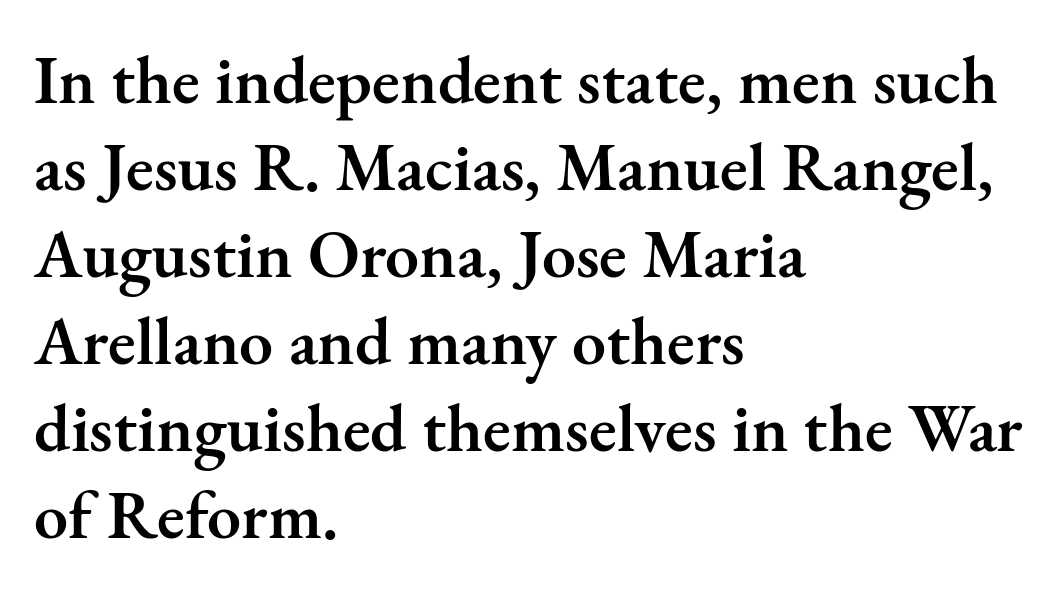
Q: Is the text bold? A: Semi-bold.
Q: Is the text italic (slanted)? A: No, it is upright.
Q: Is the typeface a serif or a sans-serif typeface? A: Serif.
Q: Is the text underlined? A: No.
Q: How is the paragraph aligned? A: Left-aligned.
Q: Is the spacing between letters normal or unusually wide? A: Normal.
Q: Is the spacing between lines tight, normal or loose? A: Normal.
Q: Width (condensed, normal, or wide)? A: Normal.
Q: Stroke contrast? A: Medium.
Q: x-height? A: Small.
Q: Monospaced? A: No.
